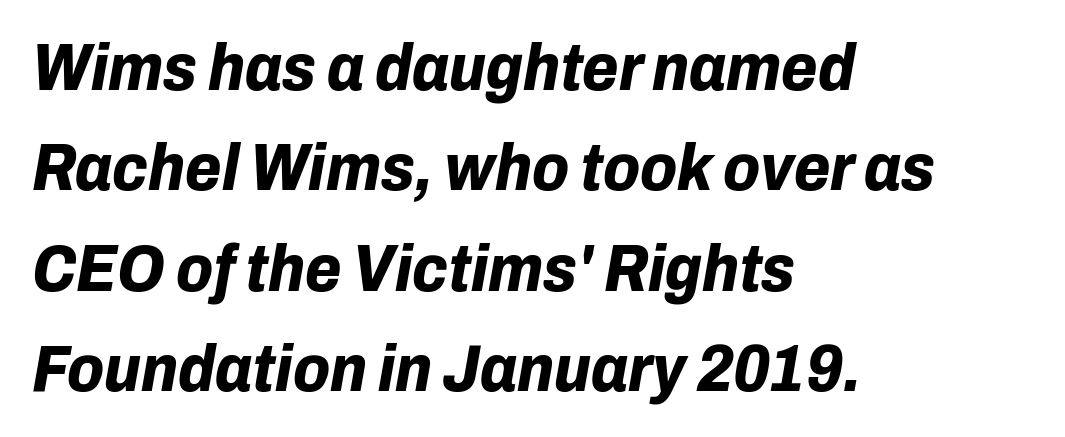
{"italic": "yes", "lean": "right", "slant_degrees": 10, "bold": "yes", "weight": "bold", "width": "normal", "stroke_contrast": "low", "x_height": "medium", "monospaced": "no", "underline": "no", "align": "left", "line_spacing": "normal", "line_spacing_ratio": 1.52, "letter_spacing": "normal", "letter_spacing_em": 0.0, "glyph_px": 66}
